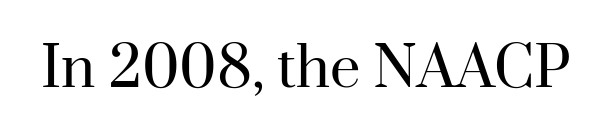
The image shows 54 px regular-weight serif type, upright; set normal letter spacing, not underlined; high stroke contrast and a small x-height.
